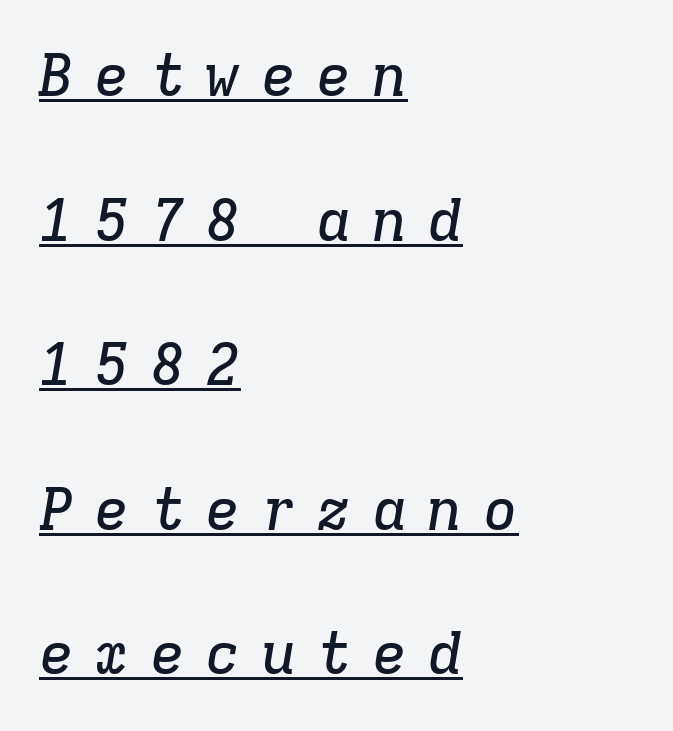
The image shows 59 px serif type, italic (leaning right), monospaced; set left-aligned, loose line spacing (2.45x), unusually wide letter spacing (+0.34 em), underlined; low stroke contrast and a medium x-height.
